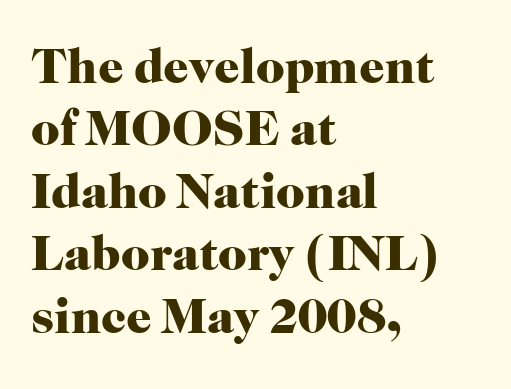
The image shows 50 px heavy serif type, upright; set left-aligned, normal line spacing (1.25x), normal letter spacing, not underlined; high stroke contrast and a medium x-height.
